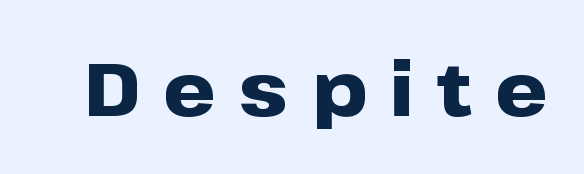
Do the characters align in a grid? No, the font is proportional. Emphasis by weight is at full strength: bold. Each row of text sits above clean, open space. No feet cap the strokes, marking this as sans-serif type. These lines were composed using upright roman letters.
